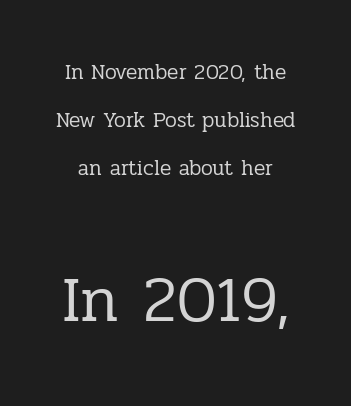
You could call the tracking neutral — neither tight nor loose. The rendering uses natural spacing where letterforms have individual widths. Posture: vertical. Little horizontal feet cap the strokes, marking this as serif type.
